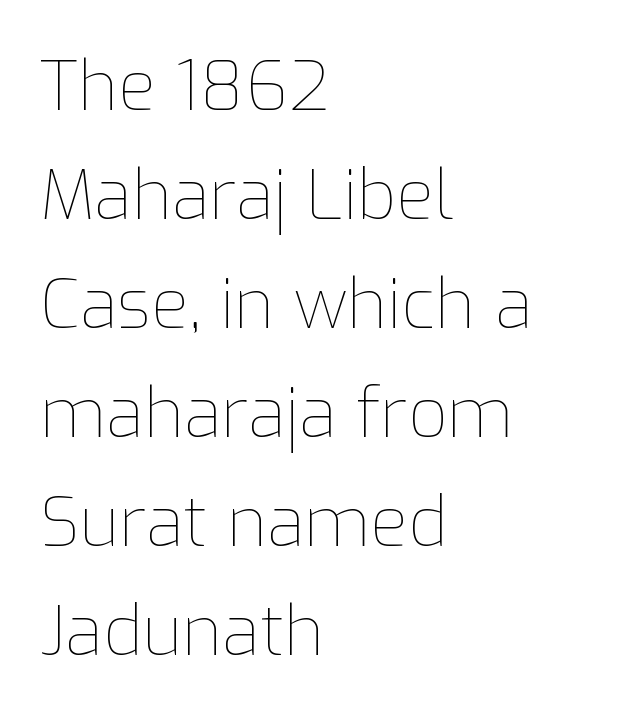
The image shows 69 px thin type, upright; set left-aligned, normal line spacing (1.58x), normal letter spacing, not underlined; low stroke contrast and a medium x-height.
